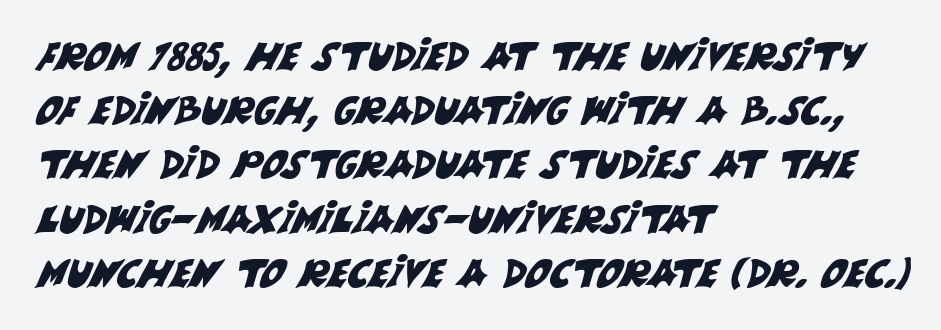
{"serif": "no", "width": "normal", "stroke_contrast": "medium", "x_height": "large", "monospaced": "no", "underline": "no", "align": "left", "line_spacing": "normal", "line_spacing_ratio": 1.39, "letter_spacing": "normal", "letter_spacing_em": 0.0, "glyph_px": 39}
